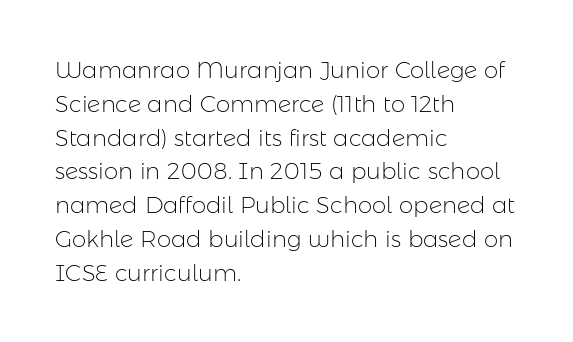
Q: Is the text bold? A: No.
Q: Is the text italic (slanted)? A: No, it is upright.
Q: Is the text underlined? A: No.
Q: How is the paragraph aligned? A: Left-aligned.
Q: Is the spacing between letters normal or unusually wide? A: Normal.
Q: Is the spacing between lines tight, normal or loose? A: Normal.
